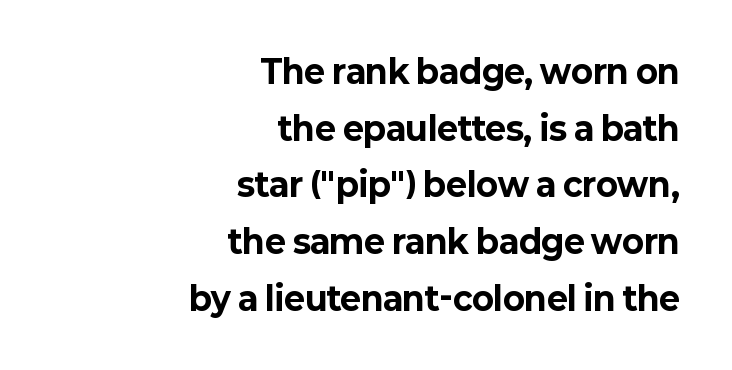
The image shows 32 px bold sans-serif type, upright; set right-aligned, line spacing 1.77x, normal letter spacing, not underlined; low stroke contrast and a medium x-height.
